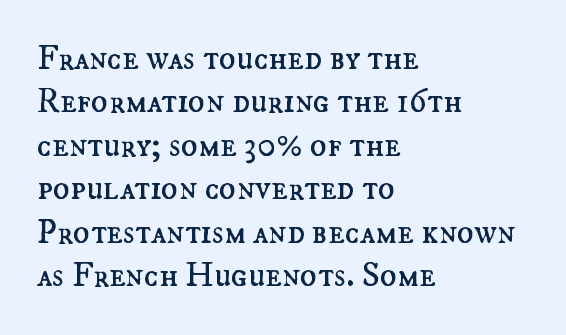
Q: Is the text bold? A: No.
Q: Is the text italic (slanted)? A: No, it is upright.
Q: Is the text underlined? A: No.
Q: How is the paragraph aligned? A: Left-aligned.
Q: Is the spacing between letters normal or unusually wide? A: Normal.
Q: Width (condensed, normal, or wide)? A: Normal.
Q: Stroke contrast? A: Medium.
Q: x-height? A: Small.
Q: Monospaced? A: No.
